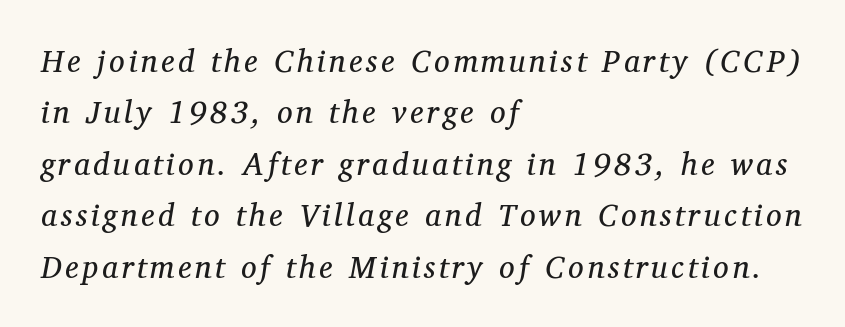
{"serif": "yes", "italic": "yes", "lean": "right", "slant_degrees": 12, "bold": "no", "weight": "regular", "width": "normal", "stroke_contrast": "medium", "x_height": "medium", "monospaced": "no", "underline": "no", "align": "left", "line_spacing": "normal", "line_spacing_ratio": 1.66, "glyph_px": 31}
